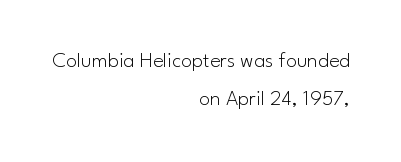
{"italic": "no", "bold": "no", "underline": "no", "align": "right", "line_spacing_ratio": 1.75, "letter_spacing": "normal", "letter_spacing_em": 0.0, "glyph_px": 22}
